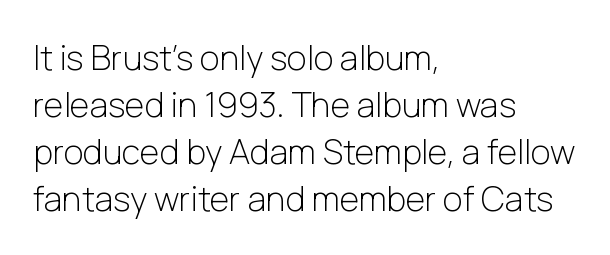
Q: Is the text bold? A: No.
Q: Is the text italic (slanted)? A: No, it is upright.
Q: Is the typeface a serif or a sans-serif typeface? A: Sans-serif.
Q: Is the text underlined? A: No.
Q: How is the paragraph aligned? A: Left-aligned.
Q: Is the spacing between letters normal or unusually wide? A: Normal.
Q: Is the spacing between lines tight, normal or loose? A: Normal.
Q: Width (condensed, normal, or wide)? A: Normal.
Q: Stroke contrast? A: Low.
Q: x-height? A: Medium.
Q: Monospaced? A: No.
